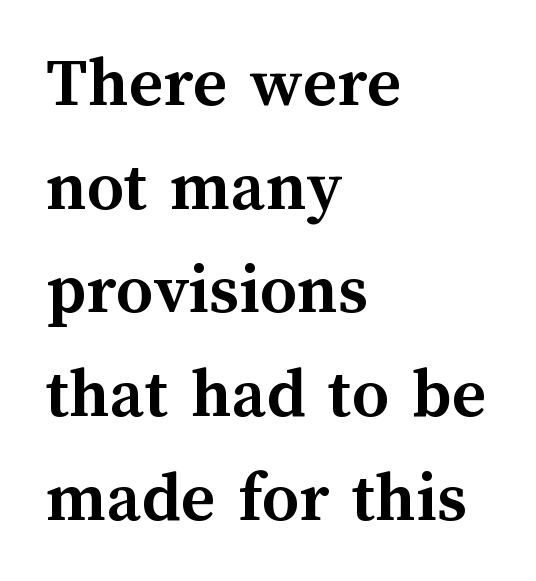
{"italic": "no", "bold": "yes", "weight": "semibold", "width": "normal", "stroke_contrast": "medium", "x_height": "medium", "monospaced": "no", "underline": "no", "align": "left", "line_spacing": "normal", "line_spacing_ratio": 1.42, "letter_spacing": "normal", "letter_spacing_em": 0.0, "glyph_px": 73}
